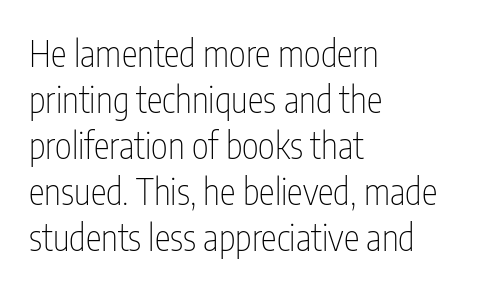
Q: Is the text bold? A: No.
Q: Is the text italic (slanted)? A: No, it is upright.
Q: Is the typeface a serif or a sans-serif typeface? A: Sans-serif.
Q: Is the text underlined? A: No.
Q: How is the paragraph aligned? A: Left-aligned.
Q: Is the spacing between letters normal or unusually wide? A: Normal.
Q: Is the spacing between lines tight, normal or loose? A: Normal.
Q: Width (condensed, normal, or wide)? A: Condensed.
Q: Stroke contrast? A: Low.
Q: x-height? A: Medium.
Q: Monospaced? A: No.
